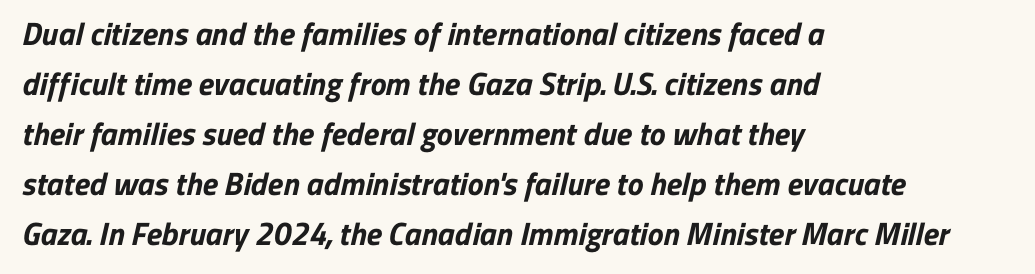
{"serif": "no", "bold": "yes", "weight": "bold", "width": "normal", "stroke_contrast": "low", "x_height": "medium", "monospaced": "no", "underline": "no", "align": "left", "line_spacing": "normal", "line_spacing_ratio": 1.56, "letter_spacing": "normal", "letter_spacing_em": 0.0, "glyph_px": 32}
